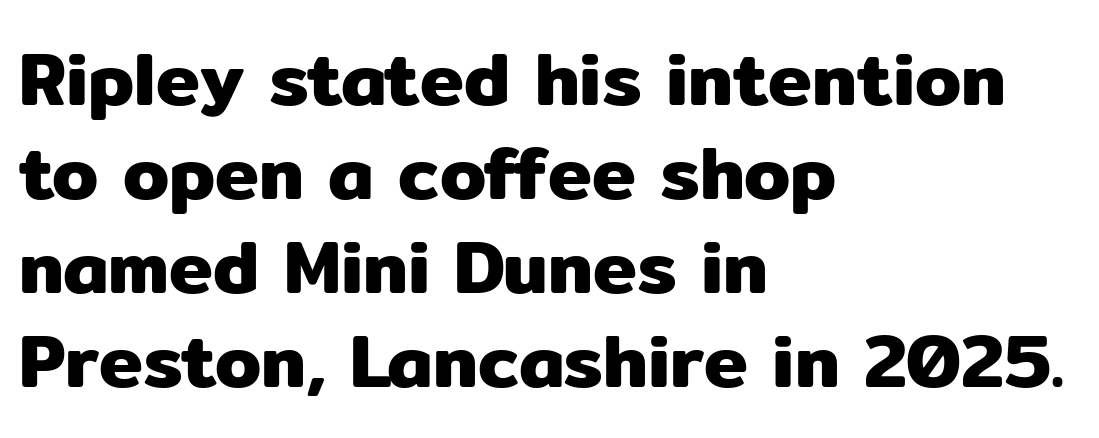
The image shows 74 px sans-serif type, upright; set left-aligned, normal line spacing (1.27x), normal letter spacing, not underlined; low stroke contrast and a medium x-height.
